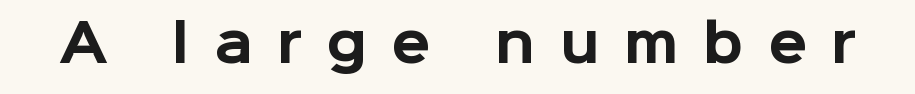
{"serif": "no", "italic": "no", "bold": "yes", "weight": "bold", "width": "normal", "stroke_contrast": "low", "x_height": "medium", "monospaced": "no", "underline": "no", "letter_spacing": "wide", "letter_spacing_em": 0.48, "glyph_px": 51}
